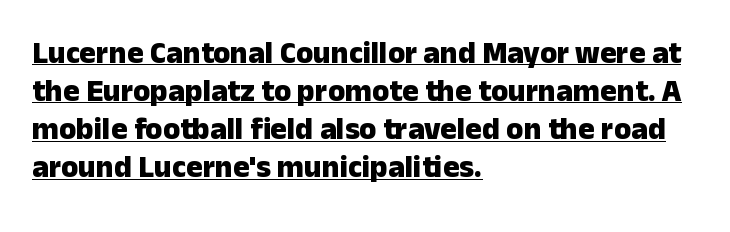
The image shows 31 px heavy sans-serif type, upright; set left-aligned, line spacing 1.23x, normal letter spacing, underlined; low stroke contrast and a medium x-height.
